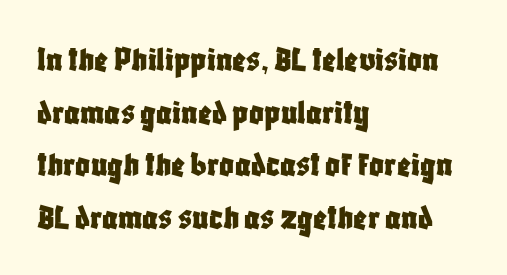
You can tell from the bare stems that sans-serif type was used. Character widths vary here, with narrow letters taking less room than wide ones. Layout note: lines flush left. Rows of type keep a routine distance in the vertical direction. Letter spacing: default.
